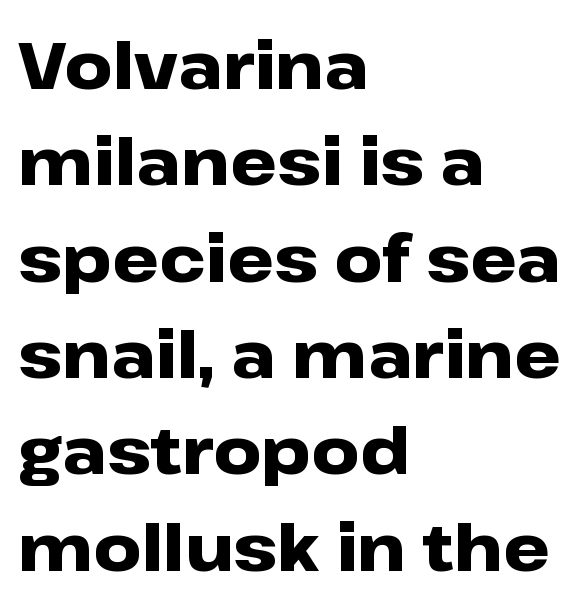
{"serif": "no", "italic": "no", "bold": "yes", "weight": "heavy", "width": "wide", "stroke_contrast": "low", "x_height": "medium", "monospaced": "no", "underline": "no", "align": "left", "line_spacing": "normal", "line_spacing_ratio": 1.46, "letter_spacing": "normal", "letter_spacing_em": 0.0, "glyph_px": 66}
